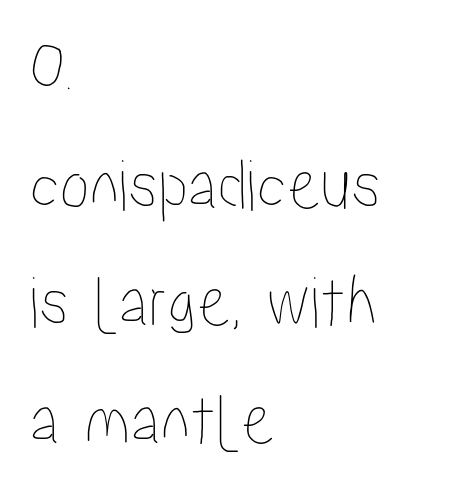
Q: Is the text italic (slanted)? A: No, it is upright.
Q: Is the text underlined? A: No.
Q: How is the paragraph aligned? A: Left-aligned.
Q: Is the spacing between letters normal or unusually wide? A: Normal.
Q: Is the spacing between lines tight, normal or loose? A: Normal.
Q: Width (condensed, normal, or wide)? A: Condensed.
Q: Stroke contrast? A: Low.
Q: x-height? A: Medium.
Q: Monospaced? A: No.
